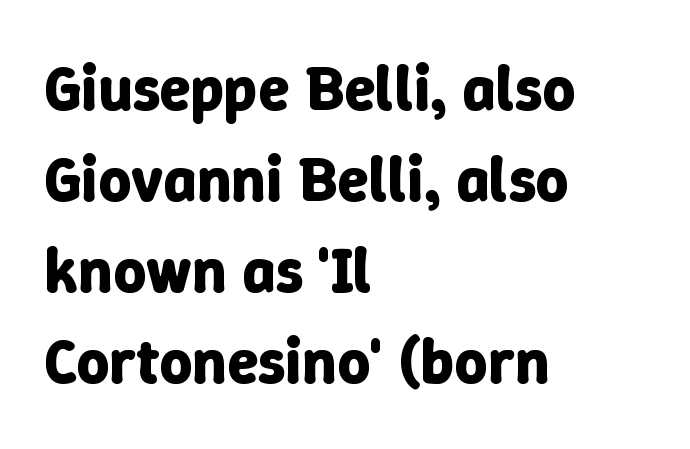
{"italic": "no", "bold": "yes", "weight": "bold", "width": "normal", "stroke_contrast": "low", "x_height": "medium", "monospaced": "no", "underline": "no", "align": "left", "line_spacing": "normal", "line_spacing_ratio": 1.42, "letter_spacing": "normal", "letter_spacing_em": 0.0, "glyph_px": 64}
